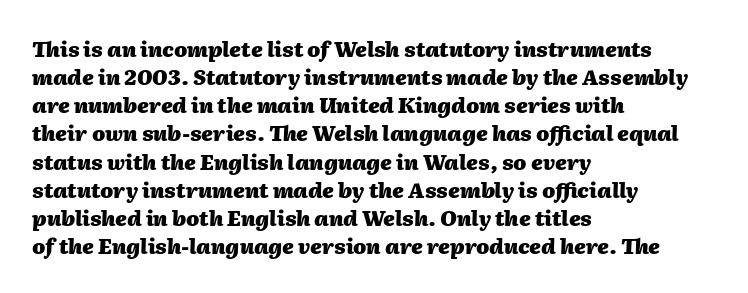
Q: Is the text bold? A: Yes.
Q: Is the text italic (slanted)? A: Yes, it leans right by about 2 degrees.
Q: Is the text underlined? A: No.
Q: How is the paragraph aligned? A: Left-aligned.
Q: Is the spacing between letters normal or unusually wide? A: Normal.
Q: Is the spacing between lines tight, normal or loose? A: Normal.
